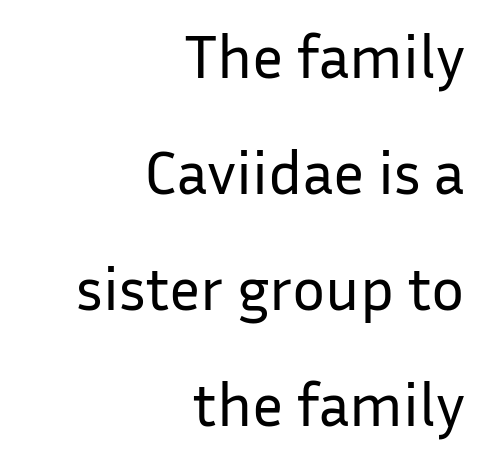
The tracking reads as untouched default to a designer's eye. Casual observation: everything's shoved over to the right. Words float on clear page, feet unadorned. Vertical strokes here are truly vertical. In terms of letterform style, serifs are entirely absent.
